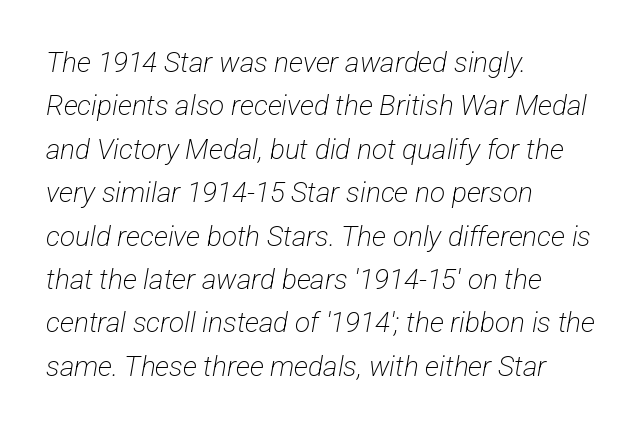
The image shows 28 px light, condensed sans-serif type; set left-aligned, normal line spacing (1.55x), normal letter spacing, not underlined; low stroke contrast and a medium x-height.
